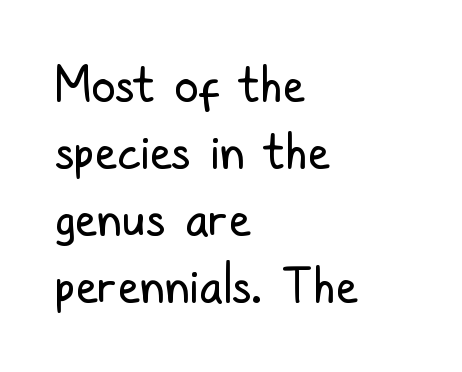
{"serif": "no", "italic": "no", "bold": "no", "weight": "regular", "width": "condensed", "stroke_contrast": "low", "x_height": "medium", "monospaced": "no", "underline": "no", "align": "left", "line_spacing": "normal", "line_spacing_ratio": 1.37, "letter_spacing": "normal", "letter_spacing_em": 0.0, "glyph_px": 49}
